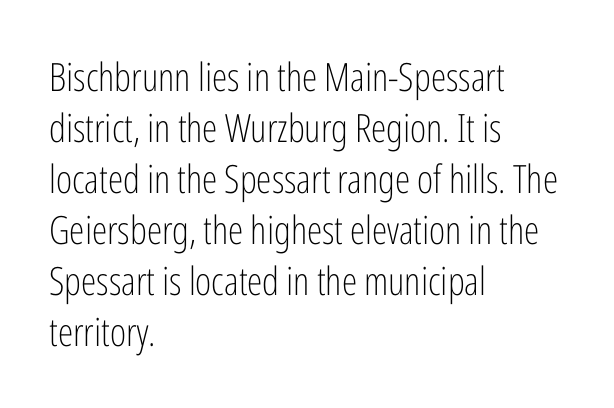
{"serif": "no", "italic": "no", "bold": "no", "weight": "light", "width": "condensed", "stroke_contrast": "low", "x_height": "medium", "monospaced": "no", "underline": "no", "align": "left", "line_spacing": "normal", "line_spacing_ratio": 1.31, "letter_spacing": "normal", "letter_spacing_em": 0.0, "glyph_px": 39}
